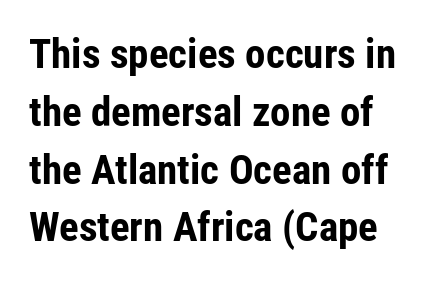
{"serif": "no", "italic": "no", "bold": "yes", "weight": "bold", "width": "condensed", "stroke_contrast": "low", "x_height": "medium", "monospaced": "no", "underline": "no", "line_spacing": "normal", "line_spacing_ratio": 1.41, "letter_spacing": "normal", "letter_spacing_em": 0.0, "glyph_px": 41}
